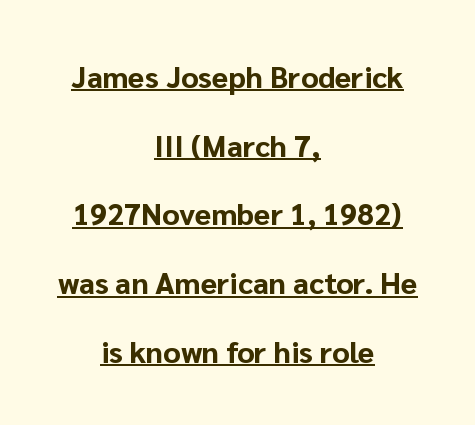
The type family on display is of the sans-serif kind. The paragraph has two soft edges and a firm central axis. Does extra space separate the letters? No, they use regular spacing. What's the leading like? Stretched, with rows far apart.
